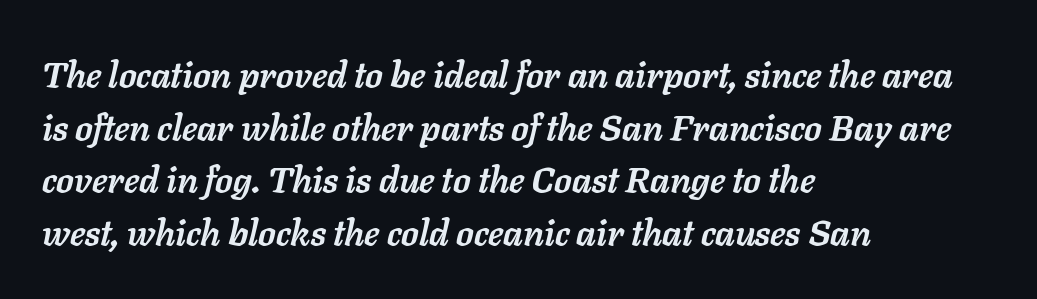
{"italic": "yes", "lean": "right", "slant_degrees": 11, "bold": "yes", "weight": "semibold", "width": "normal", "stroke_contrast": "low", "x_height": "medium", "monospaced": "no", "underline": "no", "align": "left", "line_spacing": "normal", "line_spacing_ratio": 1.46, "letter_spacing": "normal", "letter_spacing_em": 0.0, "glyph_px": 36}
